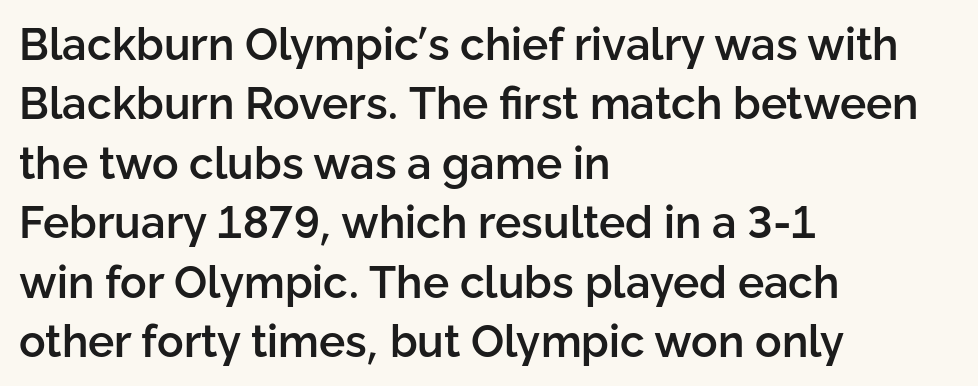
Q: Is the text bold? A: Semi-bold.
Q: Is the text italic (slanted)? A: No, it is upright.
Q: Is the typeface a serif or a sans-serif typeface? A: Sans-serif.
Q: Is the text underlined? A: No.
Q: How is the paragraph aligned? A: Left-aligned.
Q: Is the spacing between letters normal or unusually wide? A: Normal.
Q: Is the spacing between lines tight, normal or loose? A: Normal.
Q: Width (condensed, normal, or wide)? A: Normal.
Q: Stroke contrast? A: Low.
Q: x-height? A: Medium.
Q: Monospaced? A: No.
